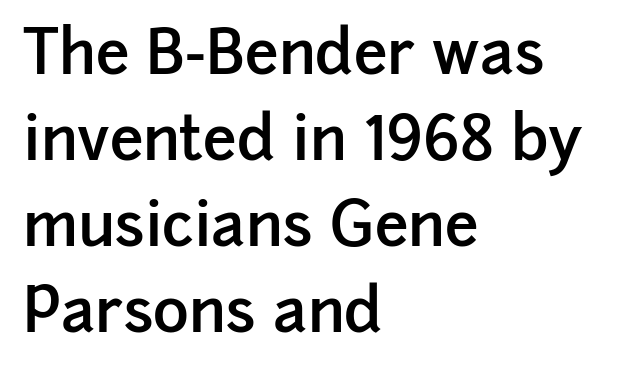
{"serif": "no", "italic": "no", "bold": "semi", "weight": "semibold", "width": "normal", "stroke_contrast": "low", "x_height": "medium", "monospaced": "no", "underline": "no", "align": "left", "line_spacing": "normal", "line_spacing_ratio": 1.41, "letter_spacing": "normal", "letter_spacing_em": 0.0, "glyph_px": 61}
